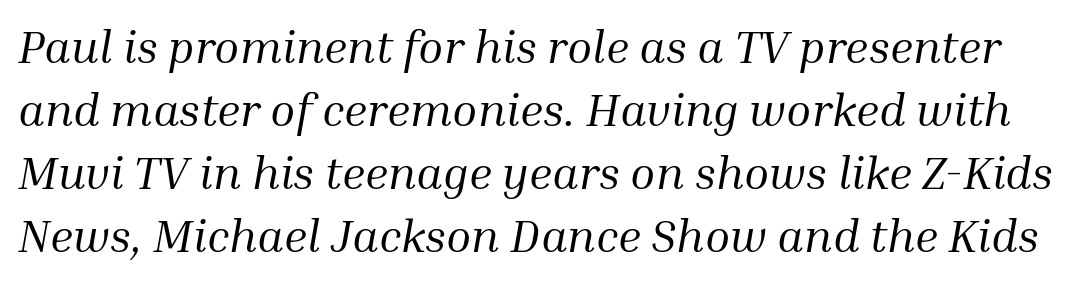
Characters follow at the spacing the type designer built in. Type style note: has serifs. The characters are drawn with everyday or finer stroke widths. The space beneath each line is pristine and unruled. Is there much room between lines? A standard amount, neither cramped nor airy. The letters advance in unequal steps, a hallmark of proportional type.
